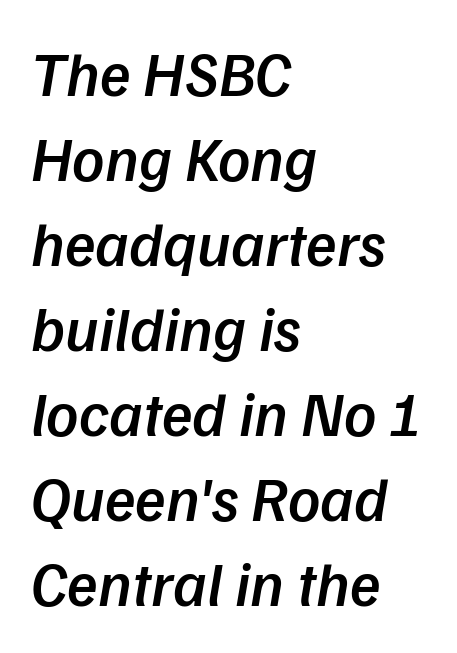
The image shows 63 px semibold type, italic (leaning right); set left-aligned, normal line spacing (1.35x), normal letter spacing, not underlined; low stroke contrast and a medium x-height.
